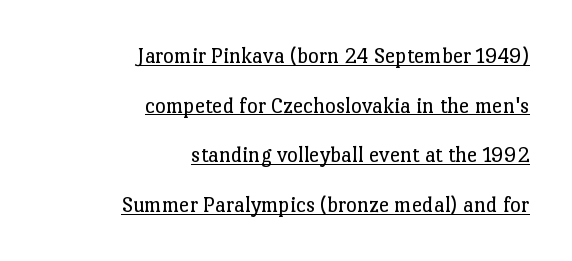
Q: Is the text bold? A: No.
Q: Is the text italic (slanted)? A: No, it is upright.
Q: Is the text underlined? A: Yes.
Q: How is the paragraph aligned? A: Right-aligned.
Q: Is the spacing between letters normal or unusually wide? A: Normal.
Q: Is the spacing between lines tight, normal or loose? A: Loose.
